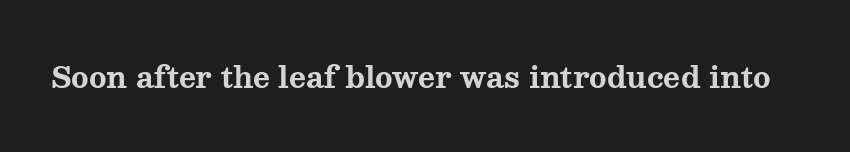
Ascenders rise straight up at ninety degrees. In terms of letterspacing, this is plain default setting. The font family rendered here belongs to the serif group. Its strokes are broad and dark, the hallmark of bold type. Underlining? Definitely not there. Think of a printed novel: that variable character pitch is what you see here.
